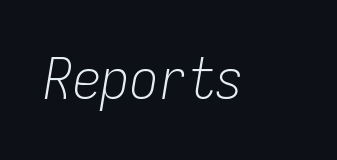
{"italic": "yes", "lean": "right", "slant_degrees": 9, "bold": "no", "weight": "light", "width": "condensed", "stroke_contrast": "low", "x_height": "medium", "monospaced": "yes", "underline": "no", "letter_spacing": "normal", "letter_spacing_em": 0.0, "glyph_px": 57}
